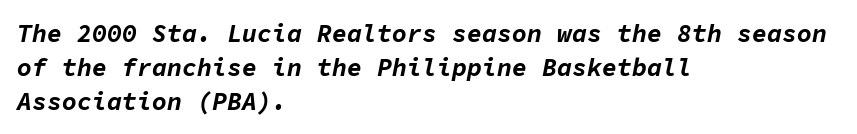
A student would call this left alignment; a typographer would say flush left, rag right. Inter-character spacing is left at the font's built-in metrics. Does the leading feel generous? No, just average. The foot of each line stays bare and open. Posture: slanted.
